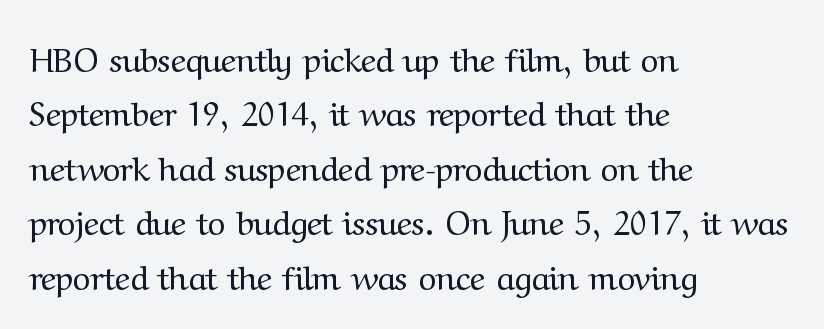
{"serif": "yes", "italic": "no", "bold": "no", "weight": "regular", "width": "normal", "stroke_contrast": "medium", "x_height": "medium", "monospaced": "no", "underline": "no", "align": "left", "line_spacing": "normal", "line_spacing_ratio": 1.6, "letter_spacing": "normal", "letter_spacing_em": 0.0, "glyph_px": 34}
